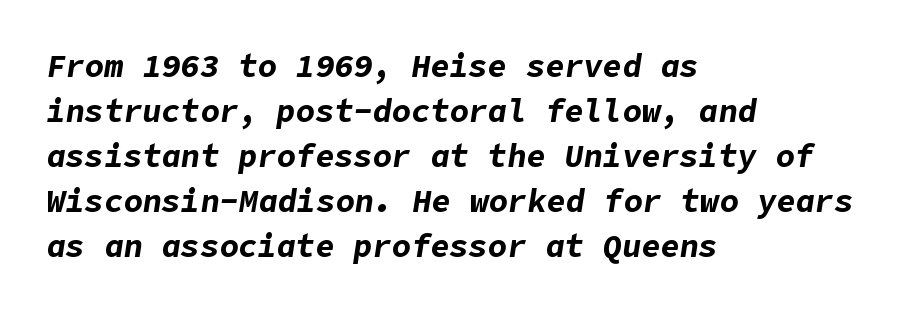
{"italic": "yes", "lean": "right", "slant_degrees": 9, "bold": "yes", "weight": "bold", "width": "normal", "stroke_contrast": "low", "x_height": "medium", "underline": "no", "align": "left", "line_spacing": "normal", "line_spacing_ratio": 1.41, "letter_spacing": "normal", "letter_spacing_em": 0.0, "glyph_px": 32}
